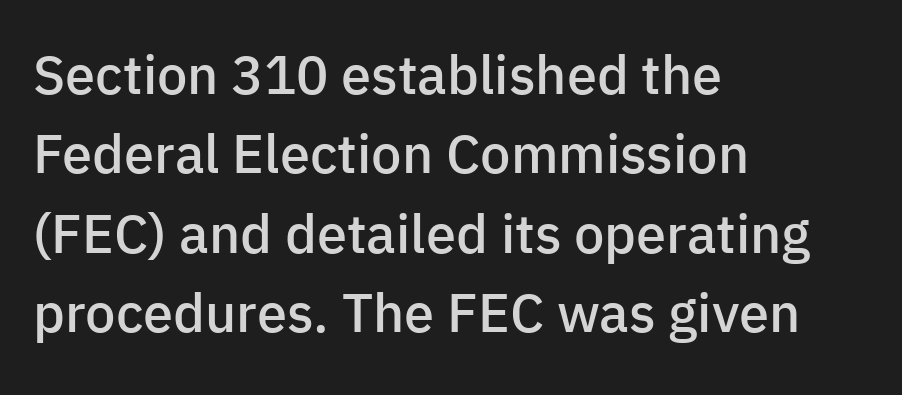
{"serif": "no", "italic": "no", "bold": "semi", "weight": "semibold", "width": "normal", "stroke_contrast": "low", "x_height": "medium", "monospaced": "no", "underline": "no", "align": "left", "line_spacing": "normal", "line_spacing_ratio": 1.47, "letter_spacing": "normal", "letter_spacing_em": 0.0, "glyph_px": 54}
